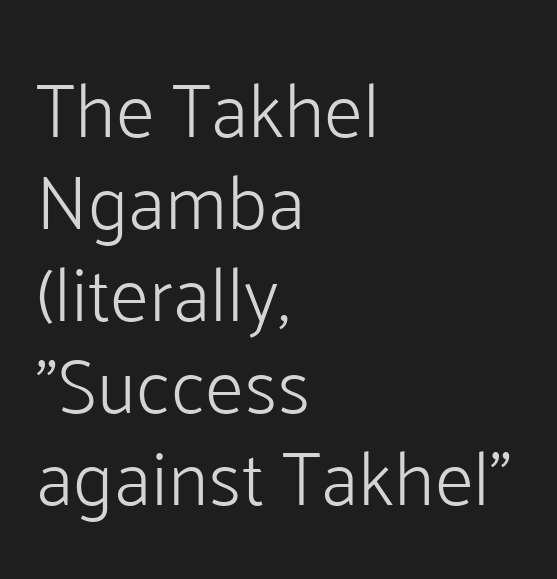
Unlike italic type, these characters show no tilt at all. Decoration check: the copy has no underline. No extra tracking has been applied to these lines. No extra ink here — the face is not bold. Proportional: the letters do not fall into vertical columns.
